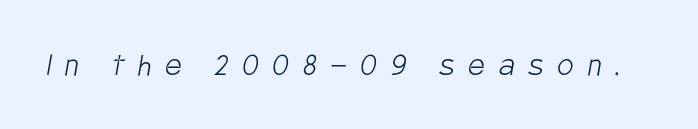
Varying glyph widths throughout — classic text-font behaviour. Stroke mass is kept to a normal reading level or below. The type family on display is of the sans-serif kind. Letters rest on an invisible, unmarked baseline.
